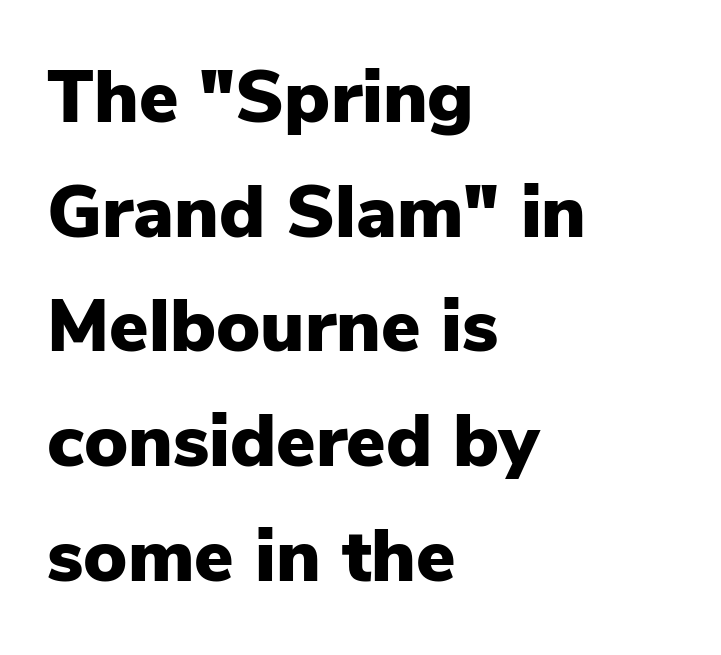
{"serif": "no", "italic": "no", "bold": "yes", "weight": "heavy", "width": "normal", "stroke_contrast": "low", "x_height": "medium", "monospaced": "no", "underline": "no", "align": "left", "line_spacing": "normal", "line_spacing_ratio": 1.55, "letter_spacing": "normal", "letter_spacing_em": 0.0, "glyph_px": 74}
